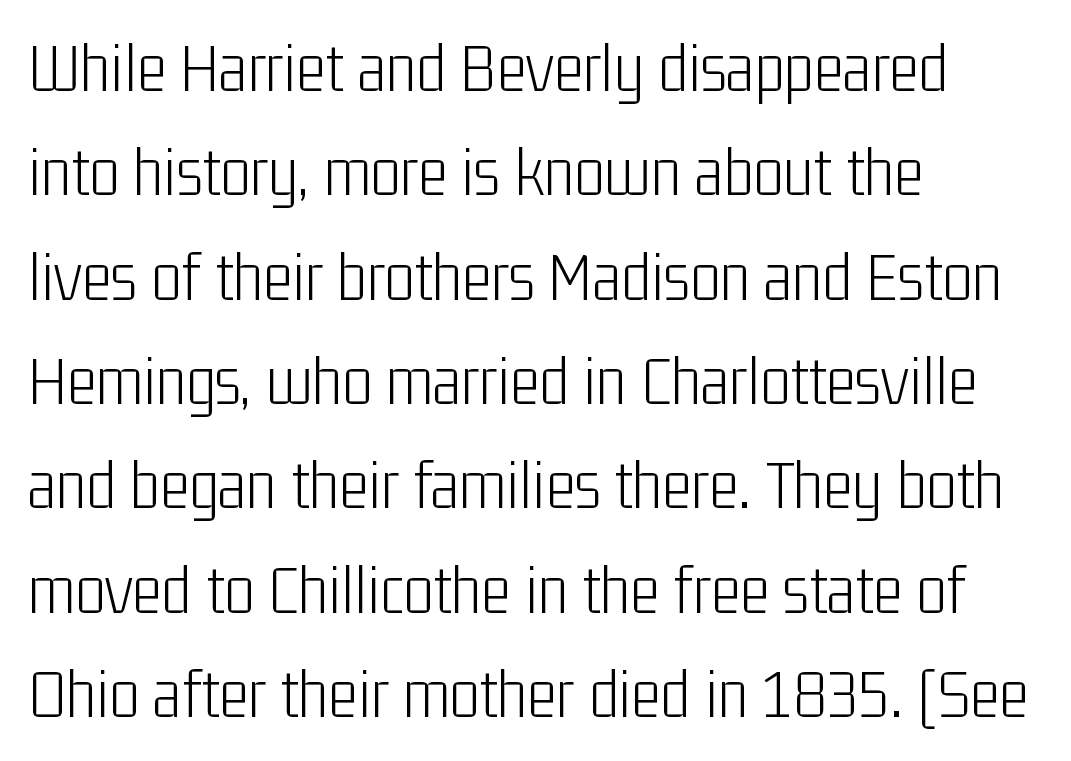
The typesetting does not lean heavy: it is not bold. Ascenders rise straight up at ninety degrees. Is the block centered? No — it sits flush against the left margin. This rendering leaves character spacing at its baseline value. The characters display no serif detailing; their extremities are plain.
